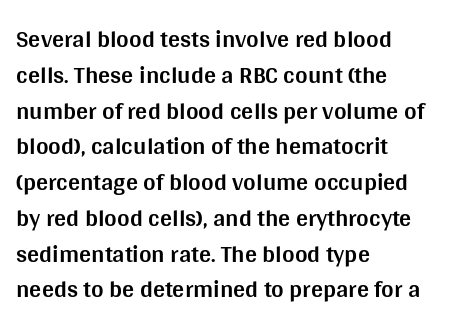
{"italic": "no", "bold": "yes", "underline": "no", "align": "left", "line_spacing": "normal", "line_spacing_ratio": 1.49, "letter_spacing": "normal", "letter_spacing_em": 0.0, "glyph_px": 24}
